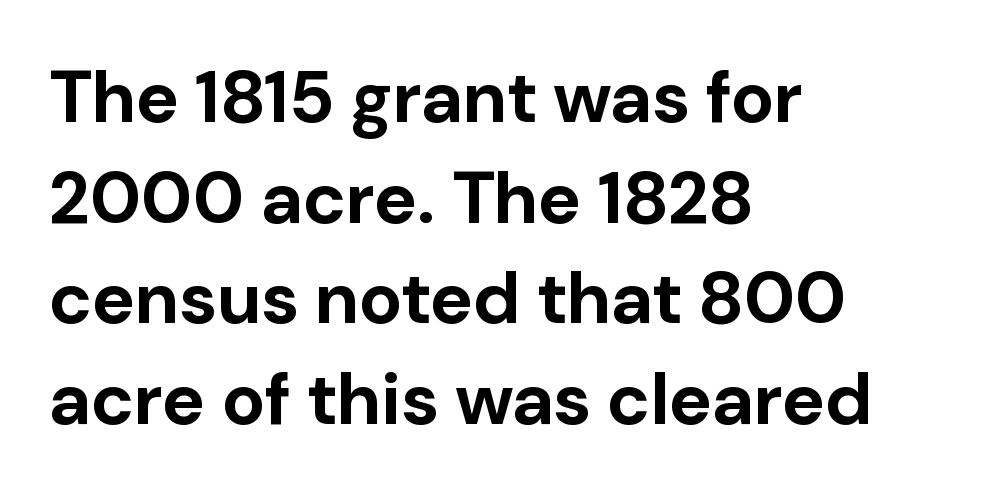
The image shows 73 px bold sans-serif type, upright; set left-aligned, normal line spacing (1.38x), normal letter spacing, not underlined; low stroke contrast and a medium x-height.
